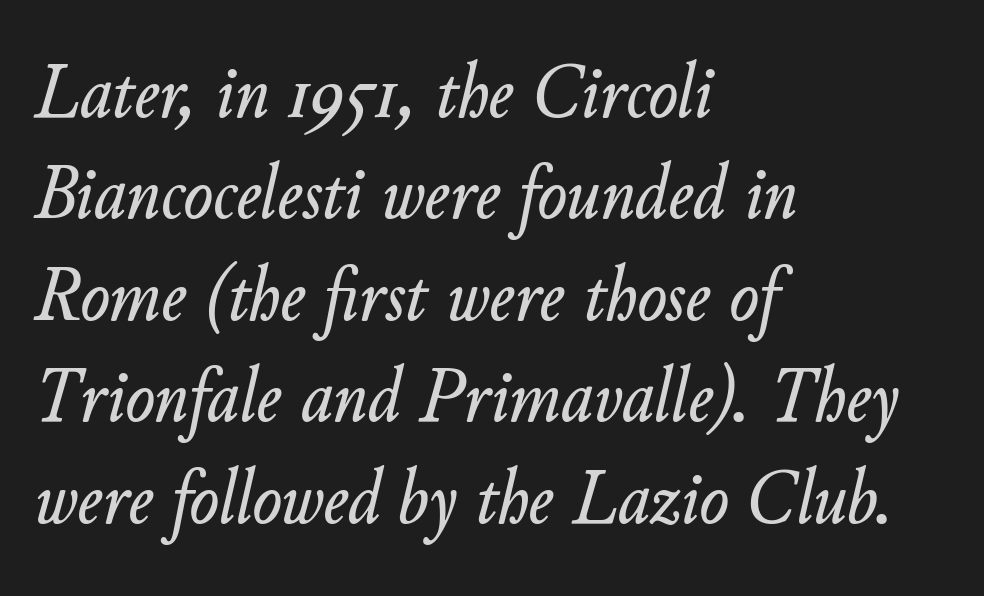
{"italic": "yes", "lean": "right", "slant_degrees": 11, "width": "normal", "stroke_contrast": "low", "x_height": "small", "monospaced": "no", "underline": "no", "align": "left", "line_spacing": "normal", "line_spacing_ratio": 1.3, "letter_spacing": "normal", "letter_spacing_em": 0.0, "glyph_px": 78}
